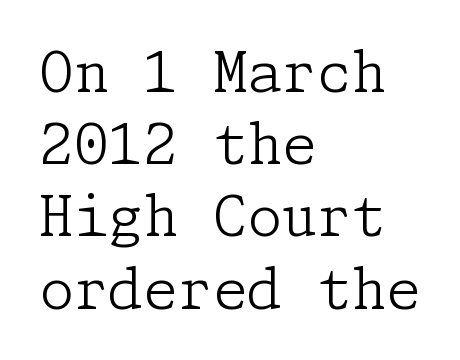
{"serif": "yes", "italic": "no", "bold": "no", "weight": "light", "width": "normal", "stroke_contrast": "low", "x_height": "medium", "underline": "no", "align": "left", "line_spacing": "normal", "line_spacing_ratio": 1.29, "letter_spacing": "normal", "letter_spacing_em": 0.0, "glyph_px": 56}
